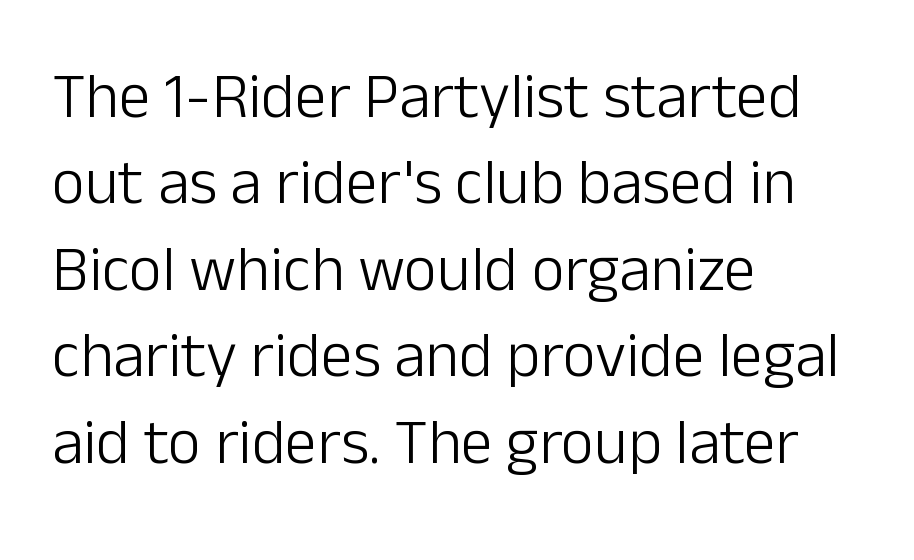
Q: Is the text bold? A: No.
Q: Is the text italic (slanted)? A: No, it is upright.
Q: Is the typeface a serif or a sans-serif typeface? A: Sans-serif.
Q: Is the text underlined? A: No.
Q: How is the paragraph aligned? A: Left-aligned.
Q: Is the spacing between letters normal or unusually wide? A: Normal.
Q: Is the spacing between lines tight, normal or loose? A: Normal.
Q: Width (condensed, normal, or wide)? A: Normal.
Q: Stroke contrast? A: Low.
Q: x-height? A: Medium.
Q: Monospaced? A: No.
